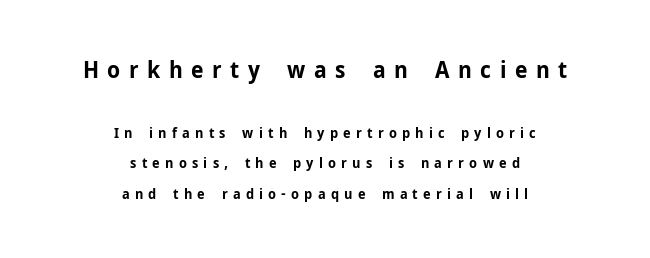
{"italic": "no", "bold": "yes", "underline": "no", "align": "center", "line_spacing": "loose", "line_spacing_ratio": 2.18, "letter_spacing": "wide", "letter_spacing_em": 0.37, "larger_block": "first", "size_ratio": 1.64, "glyph_px": 23}
